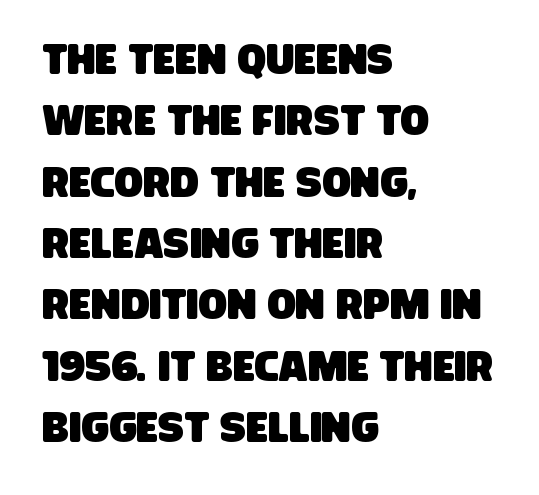
{"serif": "no", "width": "condensed", "stroke_contrast": "low", "x_height": "large", "monospaced": "no", "underline": "no", "align": "left", "line_spacing": "normal", "line_spacing_ratio": 1.46, "letter_spacing": "normal", "letter_spacing_em": 0.0, "glyph_px": 42}
